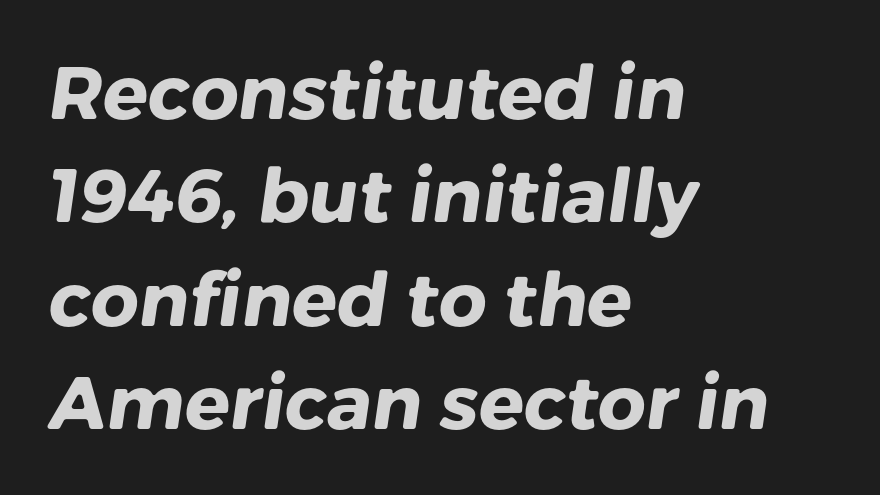
Horizontal alignment here is leftward, the default for most running prose. Examine the stroke ends and you'll find no serifs. Weight check: bold — yes, fully. Is the letter spacing exaggerated? No — it looks like the ordinary default. Check the space under the baseline: it is left empty. Character widths vary here, with narrow letters taking less room than wide ones.
